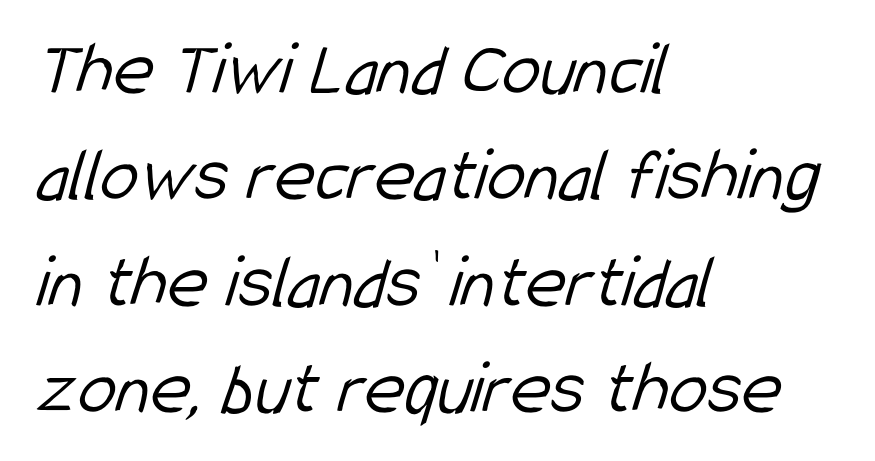
The image shows 77 px light, condensed sans-serif type; set left-aligned, normal line spacing (1.38x), normal letter spacing, not underlined; low stroke contrast and a medium x-height.
